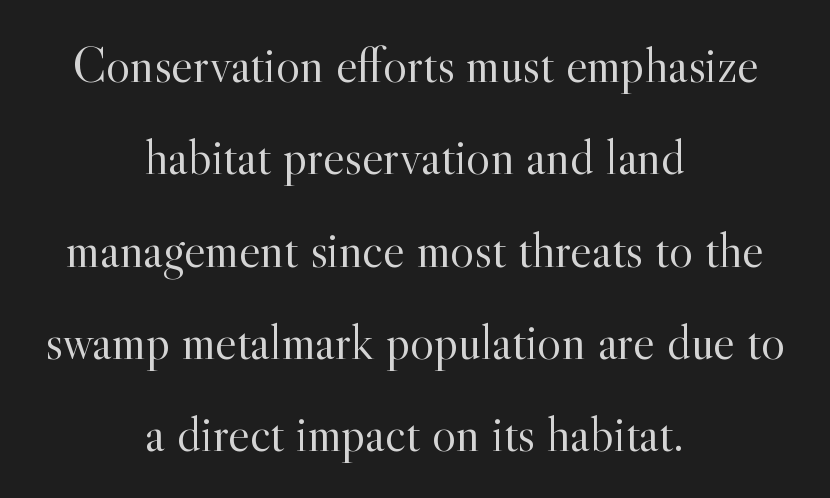
The image shows 51 px light serif type, upright; set centered, line spacing 1.81x, normal letter spacing, not underlined; a small x-height.
